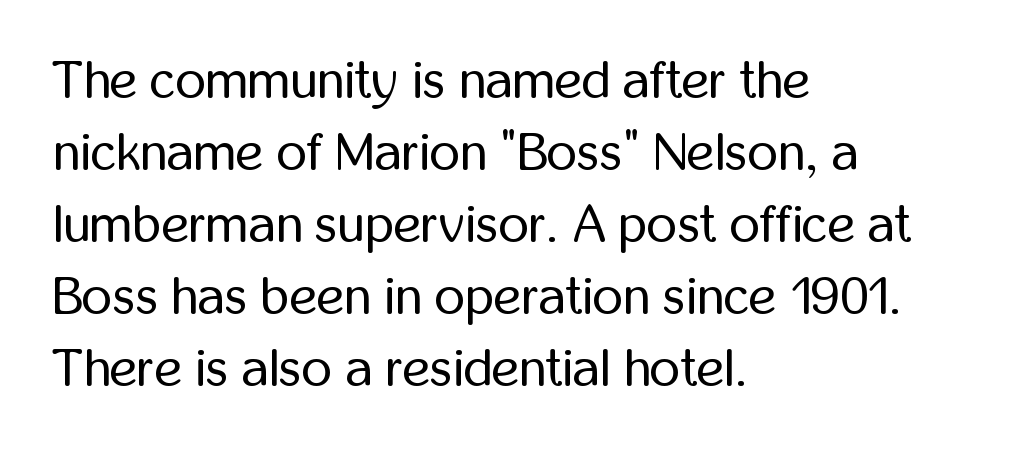
{"serif": "no", "italic": "no", "bold": "no", "weight": "regular", "width": "condensed", "stroke_contrast": "low", "x_height": "medium", "monospaced": "no", "underline": "no", "align": "left", "line_spacing": "normal", "line_spacing_ratio": 1.36, "letter_spacing": "normal", "letter_spacing_em": 0.0, "glyph_px": 53}
